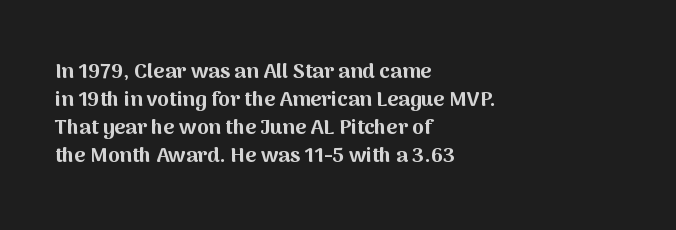
{"italic": "no", "bold": "yes", "underline": "no", "align": "left", "line_spacing": "normal", "line_spacing_ratio": 1.34, "letter_spacing": "normal", "letter_spacing_em": 0.0, "glyph_px": 21}
